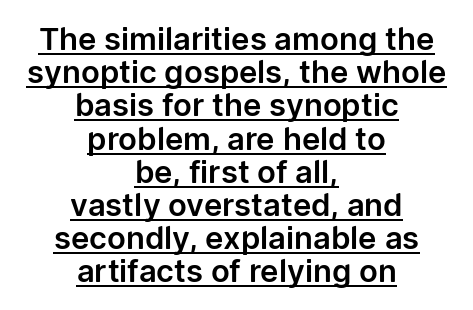
The image shows 31 px sans-serif type, upright; set centered, tight line spacing (1.07x), normal letter spacing, underlined; low stroke contrast and a medium x-height.
